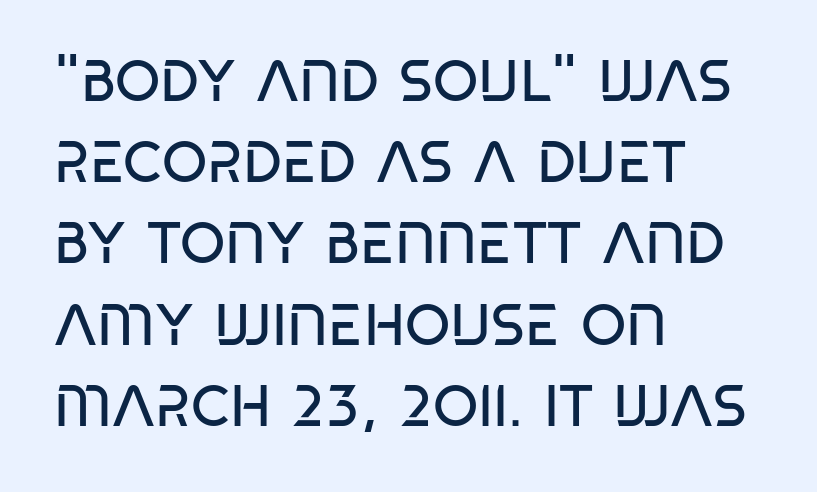
Q: Is the text bold? A: No.
Q: Is the text italic (slanted)? A: No, it is upright.
Q: Is the typeface a serif or a sans-serif typeface? A: Sans-serif.
Q: Is the text underlined? A: No.
Q: How is the paragraph aligned? A: Left-aligned.
Q: Is the spacing between letters normal or unusually wide? A: Normal.
Q: Is the spacing between lines tight, normal or loose? A: Normal.
Q: Width (condensed, normal, or wide)? A: Condensed.
Q: Stroke contrast? A: Low.
Q: x-height? A: Large.
Q: Monospaced? A: No.
